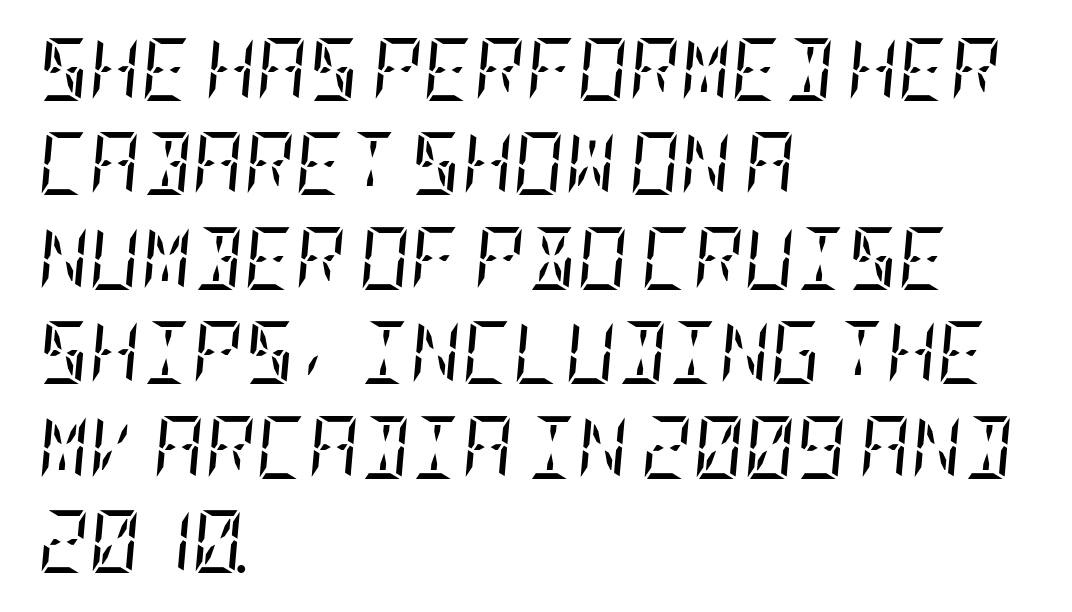
{"serif": "yes", "italic": "yes", "lean": "right", "slant_degrees": 5, "bold": "no", "weight": "regular", "width": "condensed", "stroke_contrast": "low", "x_height": "large", "underline": "no", "align": "left", "line_spacing": "normal", "line_spacing_ratio": 1.5, "letter_spacing": "normal", "letter_spacing_em": 0.0, "glyph_px": 63}
